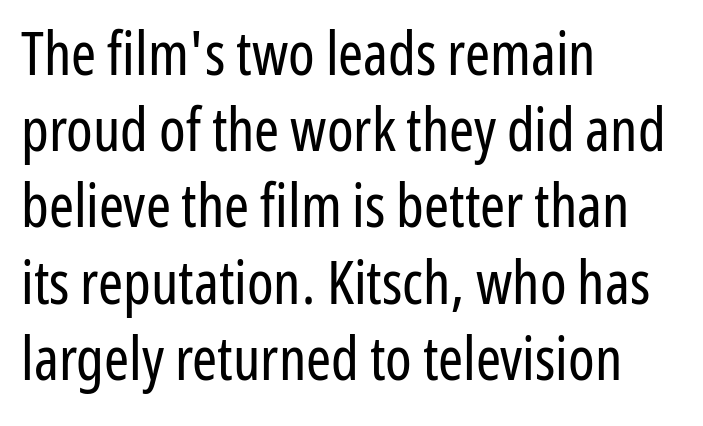
{"serif": "no", "italic": "no", "bold": "no", "weight": "regular", "width": "condensed", "stroke_contrast": "low", "x_height": "medium", "monospaced": "no", "underline": "no", "align": "left", "line_spacing": "normal", "line_spacing_ratio": 1.27, "letter_spacing": "normal", "letter_spacing_em": 0.0, "glyph_px": 60}
